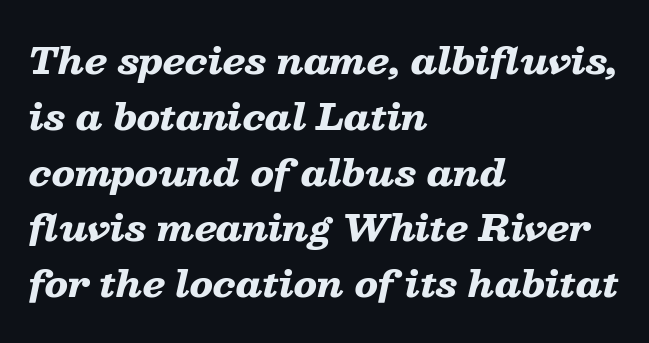
The image shows 36 px heavy, wide type, italic (leaning right); set left-aligned, normal line spacing (1.55x), normal letter spacing, not underlined; low stroke contrast and a medium x-height.
